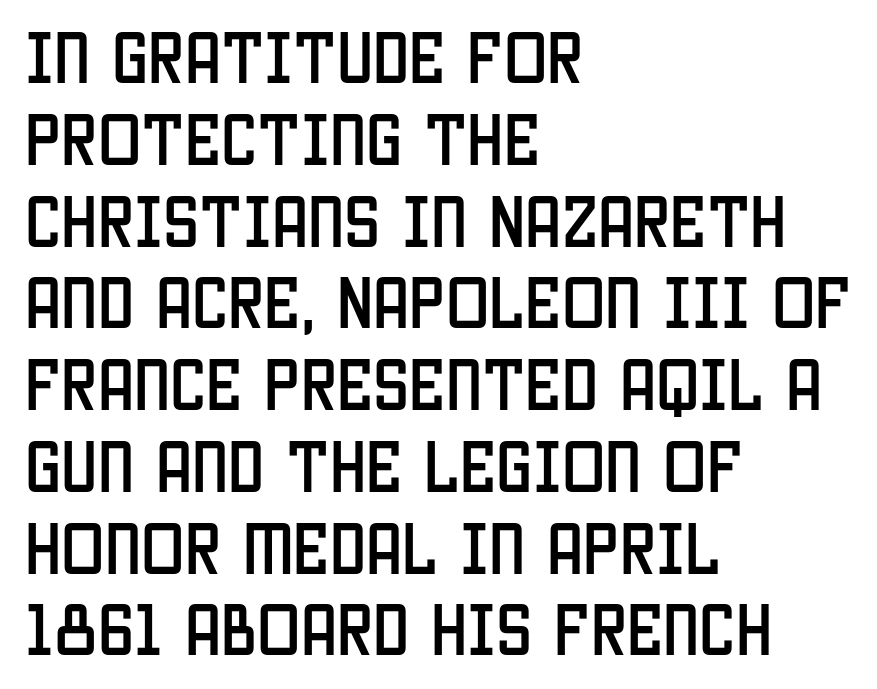
Here the designer chose a conventional face with non-uniform glyph widths. In terms of letterform style, serifs are entirely absent. Glyph-to-glyph distance matches everyday printed text. Whoever set this chose a conventional vertical rhythm. Caption: multi-line text, flush left, ragged right.
